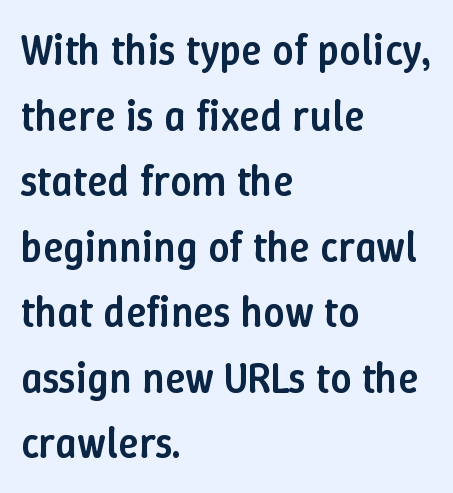
The image shows 42 px semibold type, upright; set left-aligned, normal line spacing (1.56x), normal letter spacing, not underlined; low stroke contrast and a medium x-height.
